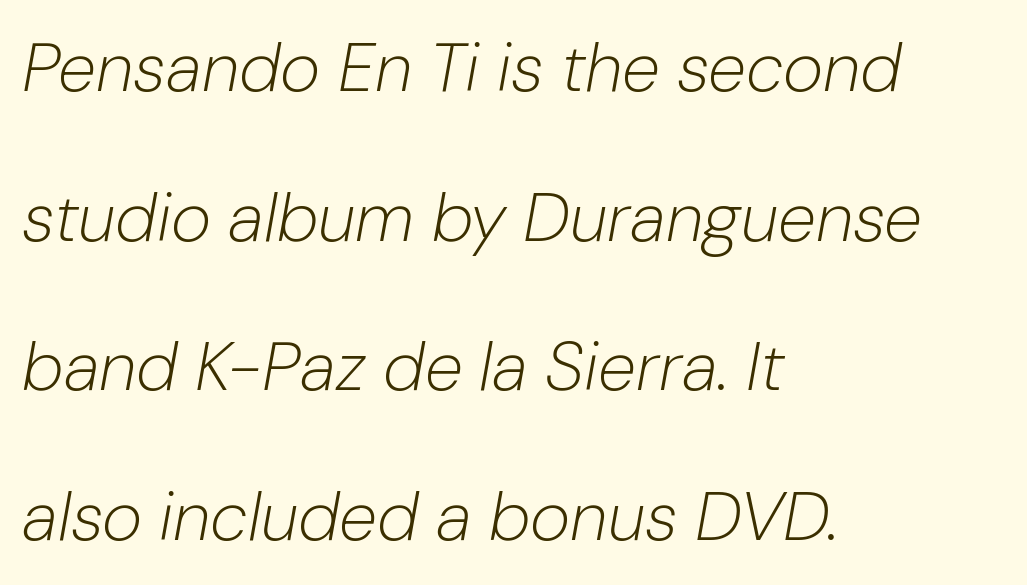
{"italic": "yes", "lean": "right", "slant_degrees": 10, "bold": "no", "weight": "light", "width": "normal", "stroke_contrast": "low", "x_height": "medium", "monospaced": "no", "underline": "no", "align": "left", "line_spacing": "loose", "line_spacing_ratio": 2.17, "letter_spacing": "normal", "letter_spacing_em": 0.0, "glyph_px": 69}
